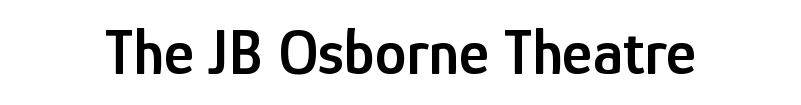
The type sits square on the baseline with zero lean. The face used here is proportionally spaced, like ordinary book or web type. Is the type bold? Partly — it's a semibold, heavier than regular but not fully bold. Standard letterfit; no display-style spreading of the glyphs.
